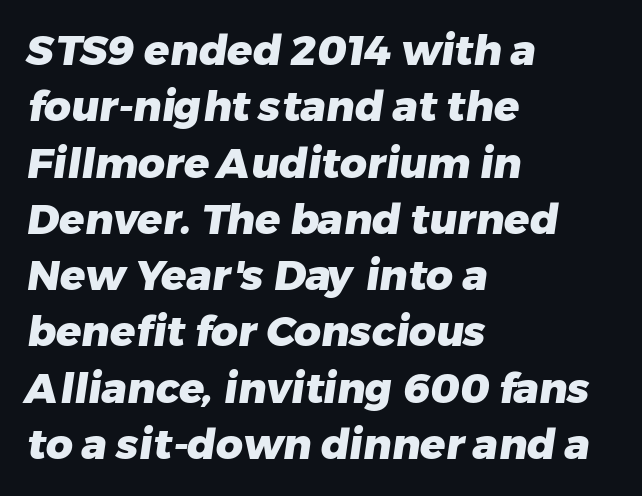
The image shows 42 px heavy sans-serif type; set left-aligned, normal line spacing (1.34x), normal letter spacing, not underlined; low stroke contrast and a medium x-height.
